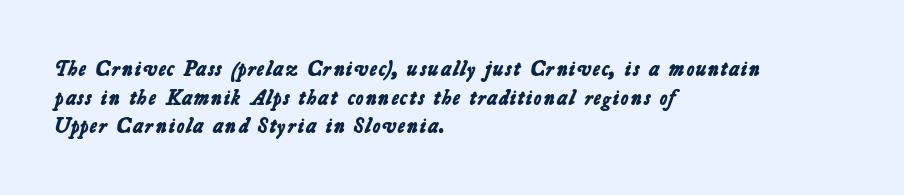
Words float on clear page, feet unadorned. Typesetter's note: full bold, strokes at maximum text heaviness. In terms of letterspacing, this is plain default setting. Every row of glyphs begins at an identical x-position on the left.
